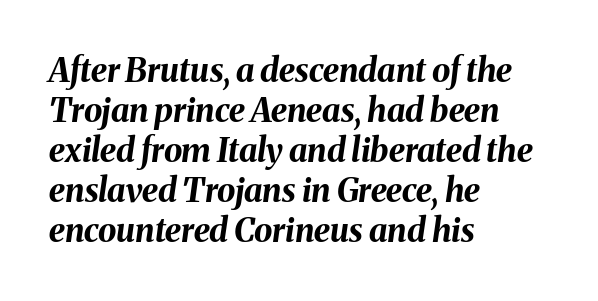
The image shows 33 px bold type, italic (leaning right); set left-aligned, line spacing 1.21x, normal letter spacing, not underlined; medium stroke contrast and a medium x-height.
